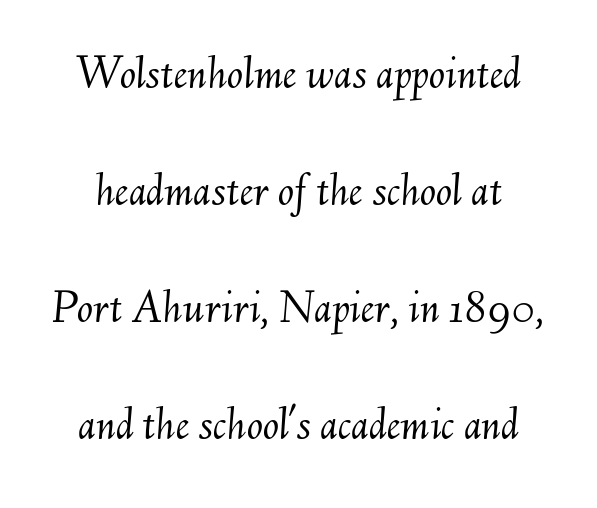
The typeface has the unassuming heft of standard copy or less. The foot of each line stays bare and open. The whole block is typeset with a tilt. Horizontal bands of white between lines are thick stripes.
